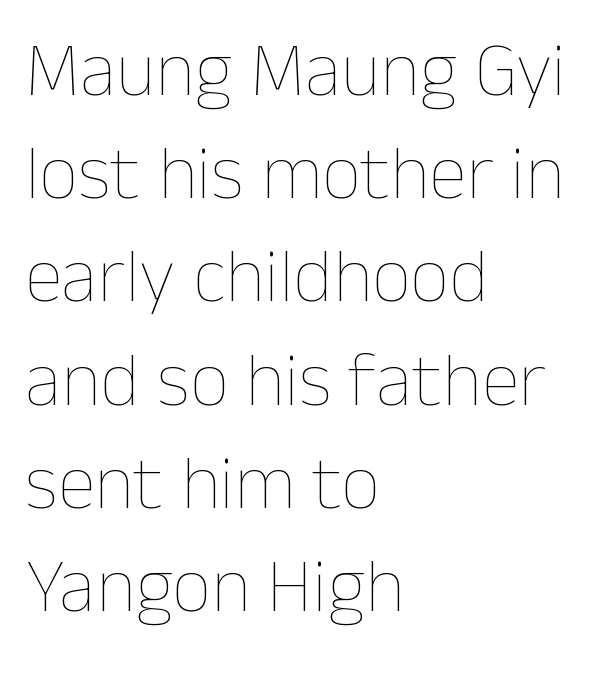
Descender tails drop into unmarked territory. Between one letter and the next there's only the usual sliver of space. Horizontal alignment here is leftward, the default for most running prose. These lines were composed using upright roman letters. A normal amount of white space separates one row of letters from the next.
